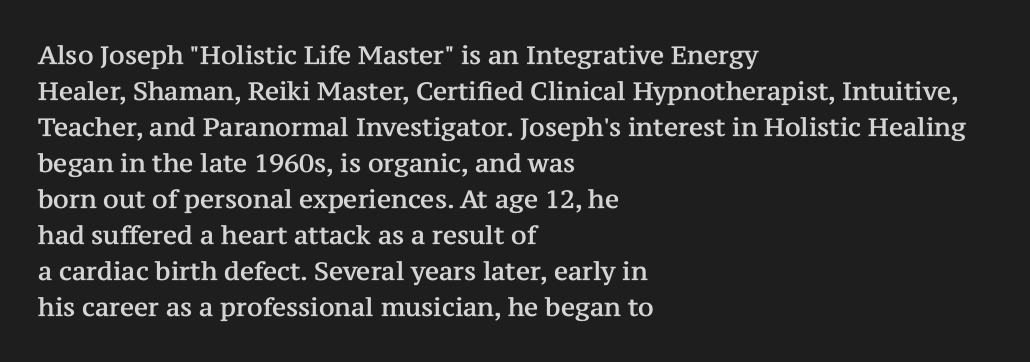
The image shows 25 px text type, upright; set left-aligned, normal line spacing (1.44x), normal letter spacing, not underlined.
